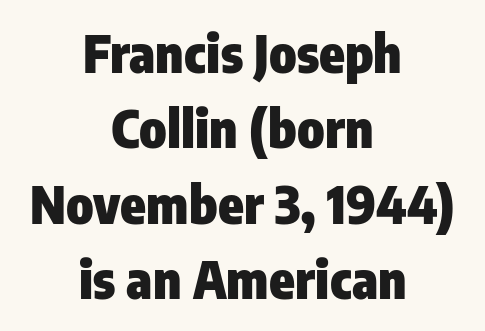
{"serif": "no", "italic": "no", "bold": "yes", "weight": "heavy", "width": "condensed", "stroke_contrast": "low", "x_height": "medium", "monospaced": "no", "underline": "no", "align": "center", "line_spacing": "normal", "line_spacing_ratio": 1.45, "letter_spacing": "normal", "letter_spacing_em": 0.0, "glyph_px": 52}
